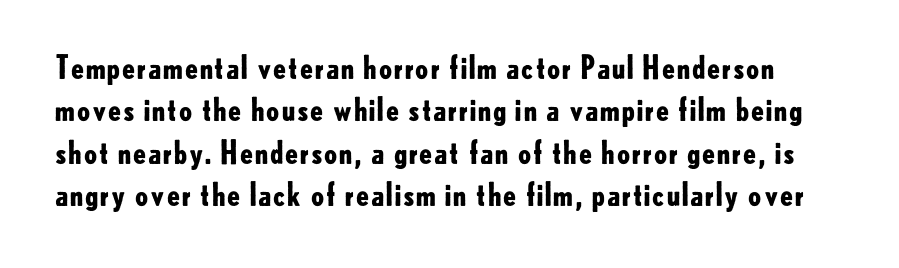
{"serif": "no", "italic": "no", "bold": "yes", "weight": "bold", "width": "normal", "stroke_contrast": "low", "x_height": "small", "monospaced": "no", "underline": "no", "line_spacing": "normal", "line_spacing_ratio": 1.37, "letter_spacing": "normal", "letter_spacing_em": 0.0, "glyph_px": 31}
